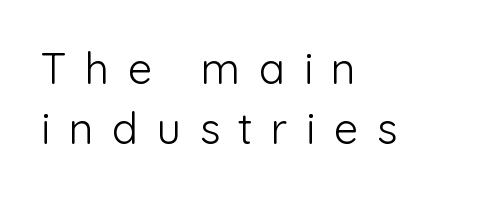
{"serif": "no", "italic": "no", "bold": "no", "weight": "light", "width": "normal", "stroke_contrast": "low", "x_height": "medium", "monospaced": "no", "underline": "no", "align": "left", "line_spacing": "normal", "line_spacing_ratio": 1.4, "letter_spacing": "wide", "letter_spacing_em": 0.43, "glyph_px": 43}
